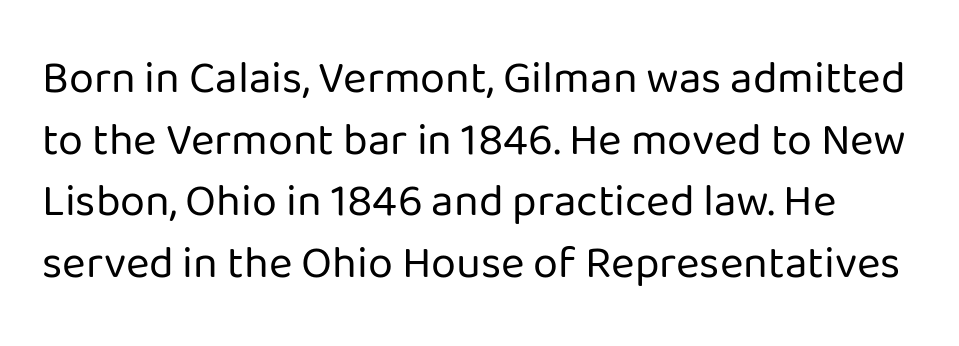
The image shows 45 px regular-weight sans-serif type, upright; set normal line spacing (1.37x), normal letter spacing, not underlined; low stroke contrast and a medium x-height.
